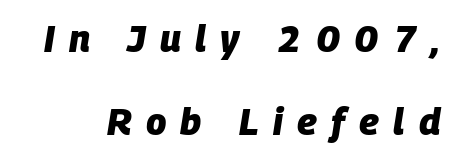
Do the characters align in a grid? No, the font is proportional. Nobody drew a line under any word here. An italicized treatment has been applied to the whole sample. Chunky letters — that's bold for sure. Someone cranked the tracking dial way up on this one. Successive baselines arrive slowly, with a big drop between each.
